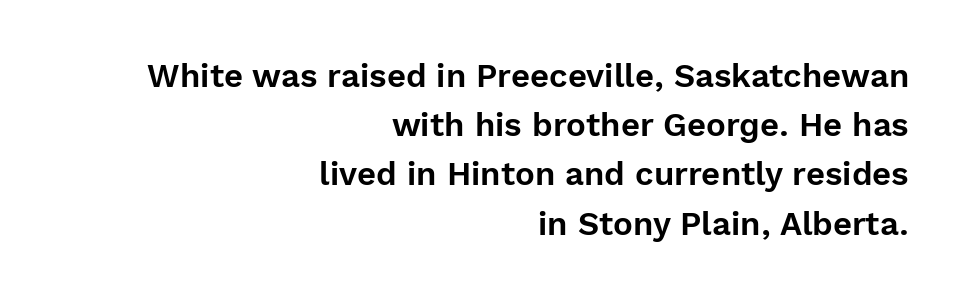
This sample keeps an unexceptional amount of space between lines. Is this a sans? Yes — the strokes have no serifs. Proportional: the letters do not fall into vertical columns. Posture: vertical.
